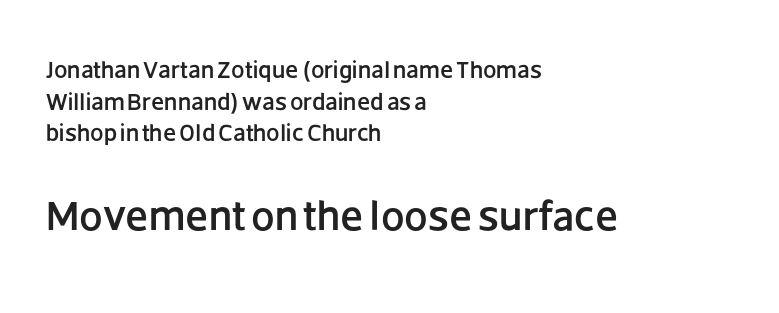
Q: Is the text italic (slanted)? A: No, it is upright.
Q: Is the typeface a serif or a sans-serif typeface? A: Sans-serif.
Q: Is the text underlined? A: No.
Q: How is the paragraph aligned? A: Left-aligned.
Q: Is the spacing between letters normal or unusually wide? A: Normal.
Q: Is the spacing between lines tight, normal or loose? A: Normal.
Q: Which block of text is set in a larger size, the first (top) or the second (bottom)? A: The second (bottom) one.
Q: Width (condensed, normal, or wide)? A: Normal.
Q: Stroke contrast? A: Low.
Q: x-height? A: Large.
Q: Monospaced? A: No.
